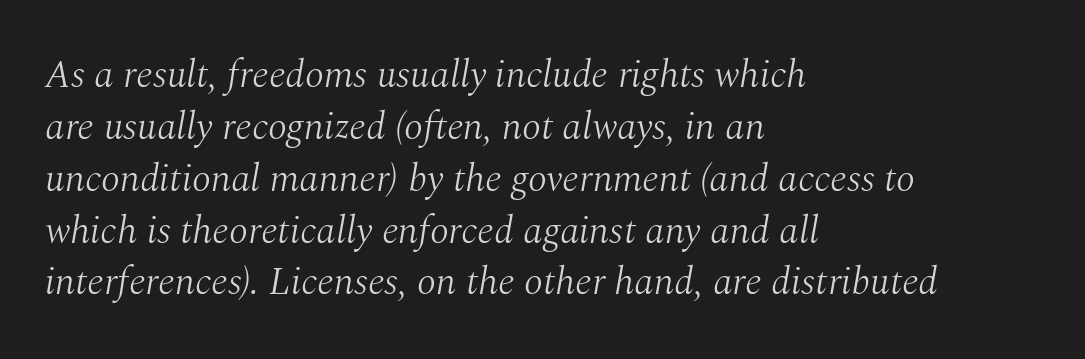
The image shows 39 px light serif type, italic (leaning right); set left-aligned, normal line spacing (1.33x), normal letter spacing, not underlined; medium stroke contrast and a medium x-height.
